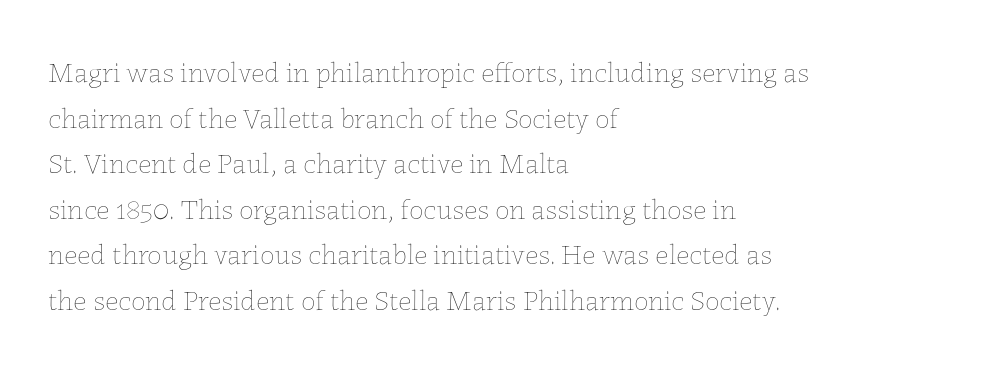
The image shows 29 px thin type, upright; set left-aligned, normal line spacing (1.57x), normal letter spacing, not underlined; low stroke contrast and a medium x-height.
